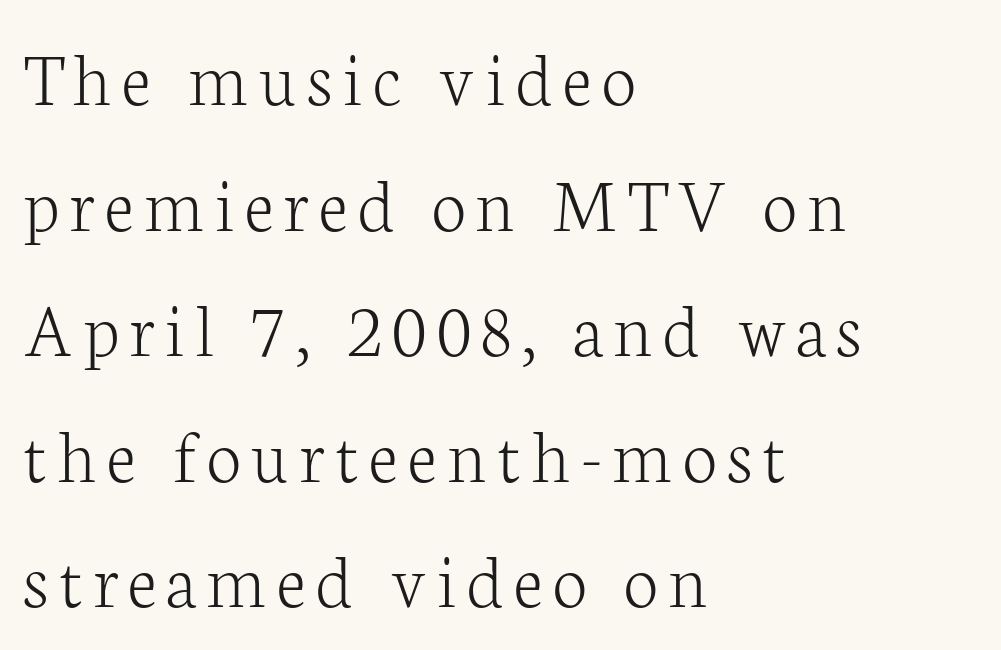
Q: Is the text bold? A: No.
Q: Is the text italic (slanted)? A: No, it is upright.
Q: Is the typeface a serif or a sans-serif typeface? A: Serif.
Q: Is the text underlined? A: No.
Q: How is the paragraph aligned? A: Left-aligned.
Q: Is the spacing between lines tight, normal or loose? A: Normal.
Q: Width (condensed, normal, or wide)? A: Normal.
Q: Stroke contrast? A: Low.
Q: x-height? A: Medium.
Q: Monospaced? A: No.
